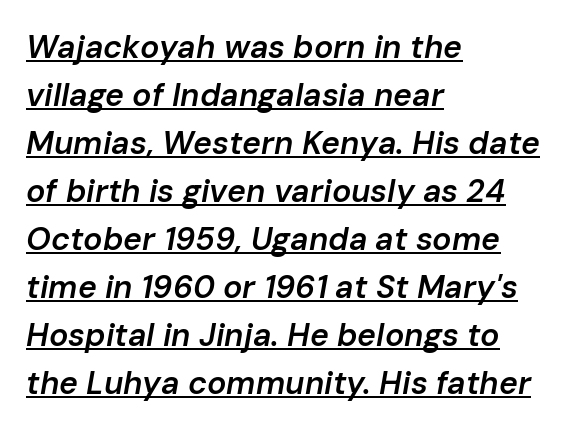
Q: Is the text bold? A: Semi-bold.
Q: Is the text italic (slanted)? A: Yes, it leans right by about 10 degrees.
Q: Is the text underlined? A: Yes.
Q: How is the paragraph aligned? A: Left-aligned.
Q: Is the spacing between letters normal or unusually wide? A: Normal.
Q: Is the spacing between lines tight, normal or loose? A: Normal.
Q: Width (condensed, normal, or wide)? A: Normal.
Q: Stroke contrast? A: Low.
Q: x-height? A: Medium.
Q: Monospaced? A: No.
